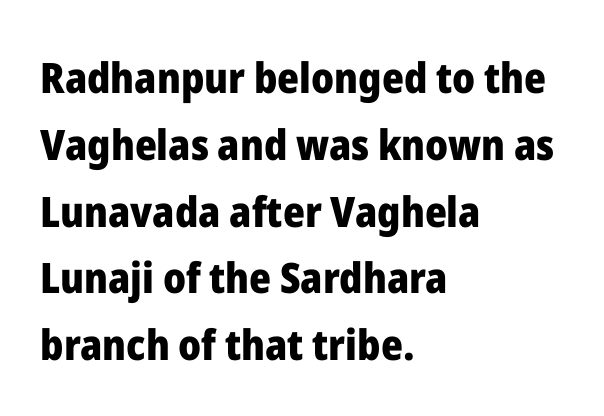
The image shows 42 px heavy sans-serif type, upright; set left-aligned, normal line spacing (1.59x), normal letter spacing, not underlined; low stroke contrast and a medium x-height.
